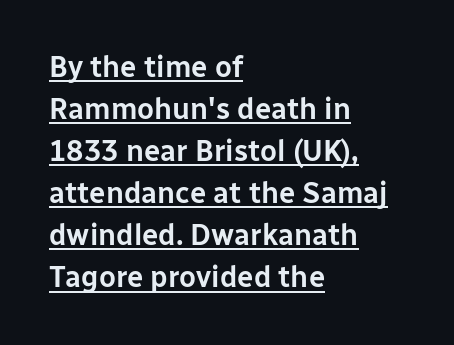
{"serif": "no", "italic": "no", "width": "normal", "stroke_contrast": "low", "x_height": "medium", "monospaced": "no", "underline": "yes", "align": "left", "line_spacing": "normal", "line_spacing_ratio": 1.45, "letter_spacing": "normal", "letter_spacing_em": 0.0, "glyph_px": 29}
